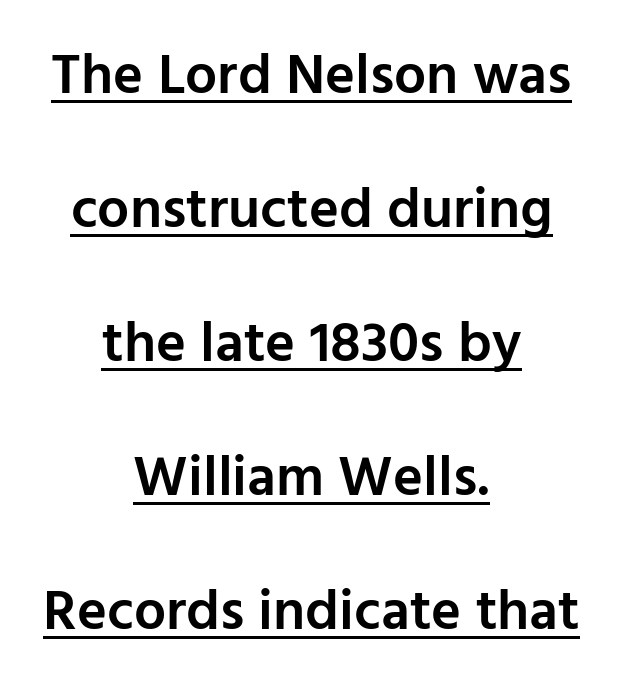
{"serif": "no", "italic": "no", "bold": "semi", "weight": "semibold", "width": "normal", "stroke_contrast": "low", "x_height": "medium", "monospaced": "no", "underline": "yes", "align": "center", "line_spacing": "loose", "line_spacing_ratio": 2.35, "letter_spacing": "normal", "letter_spacing_em": 0.0, "glyph_px": 57}
